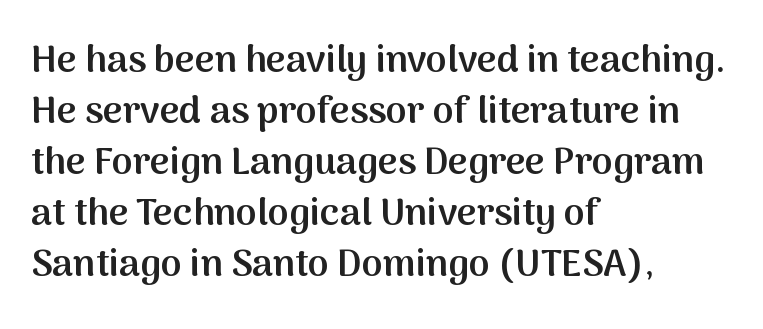
How would I describe the line gaps? Plain and ordinary. The passage shown is semibold, sitting just below true bold. The type is set solid horizontally, with unmodified tracking. You could not count columns in this text — the font is proportionally spaced. The font family rendered here belongs to the sans-serif group. The strip under each line holds only bare page.
